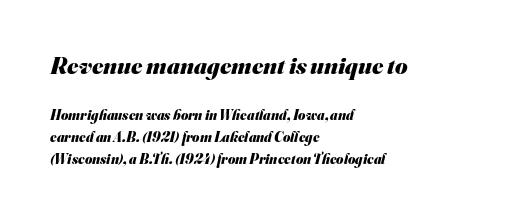
The image shows 24 px bold type; set left-aligned, normal line spacing (1.55x), normal letter spacing, not underlined; the first (top) block is 1.71x larger.
